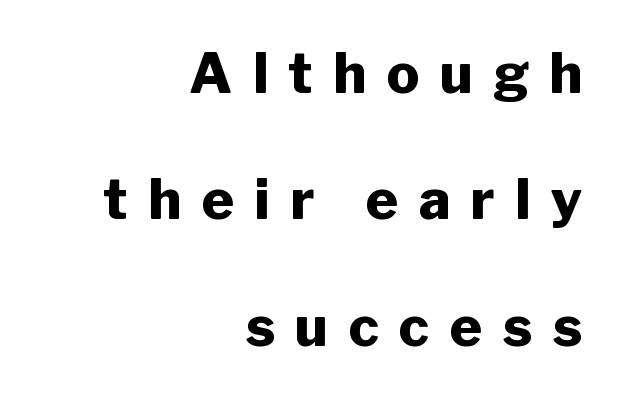
Q: Is the text bold? A: Yes.
Q: Is the text italic (slanted)? A: No, it is upright.
Q: Is the typeface a serif or a sans-serif typeface? A: Sans-serif.
Q: Is the text underlined? A: No.
Q: How is the paragraph aligned? A: Right-aligned.
Q: Is the spacing between letters normal or unusually wide? A: Unusually wide.
Q: Is the spacing between lines tight, normal or loose? A: Loose.
Q: Width (condensed, normal, or wide)? A: Normal.
Q: Stroke contrast? A: Low.
Q: x-height? A: Medium.
Q: Monospaced? A: No.
